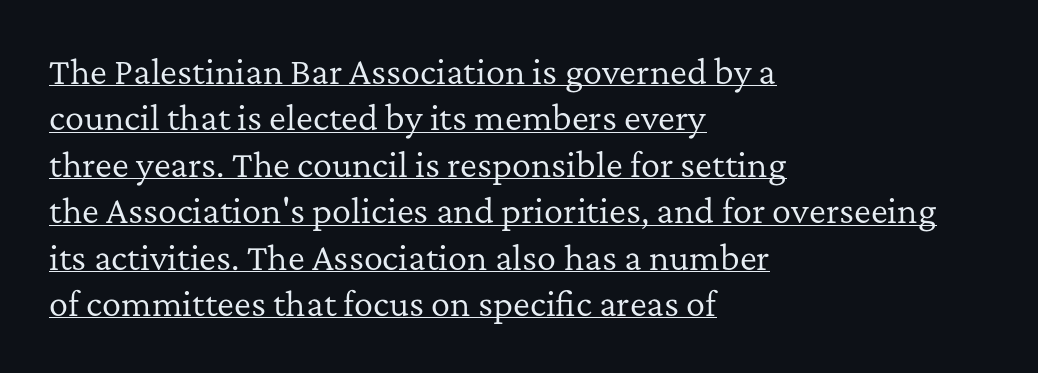
The image shows 32 px regular-weight serif type, upright; set left-aligned, normal line spacing (1.45x), normal letter spacing, underlined; low stroke contrast and a medium x-height.
